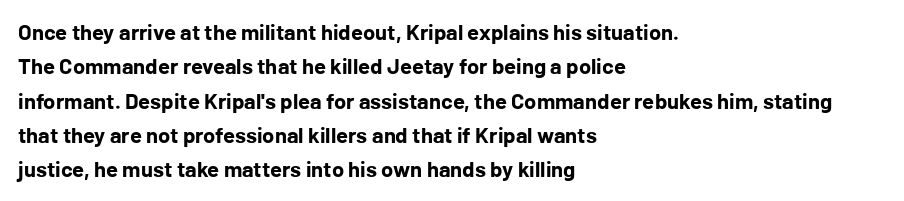
{"italic": "no", "bold": "yes", "underline": "no", "align": "left", "line_spacing": "normal", "line_spacing_ratio": 1.56, "letter_spacing": "normal", "letter_spacing_em": 0.0, "glyph_px": 22}
